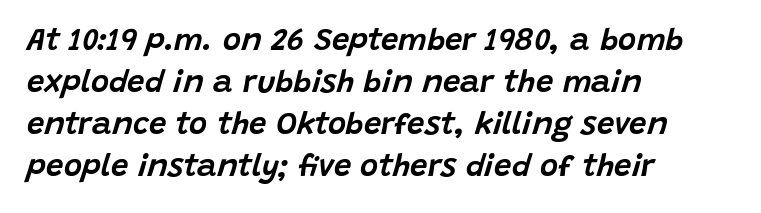
The image shows 31 px text type, italic (leaning right); set left-aligned, normal line spacing (1.36x), normal letter spacing, not underlined; low stroke contrast and a large x-height.
